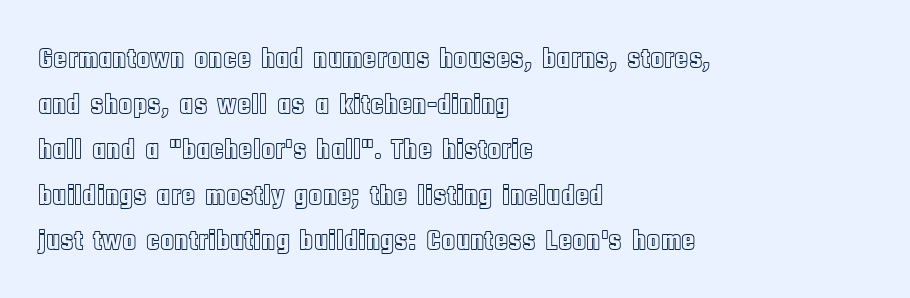
Q: Is the text italic (slanted)? A: No, it is upright.
Q: Is the text underlined? A: No.
Q: How is the paragraph aligned? A: Left-aligned.
Q: Is the spacing between letters normal or unusually wide? A: Normal.
Q: Is the spacing between lines tight, normal or loose? A: Normal.
Q: Width (condensed, normal, or wide)? A: Condensed.
Q: x-height? A: Large.
Q: Monospaced? A: No.
